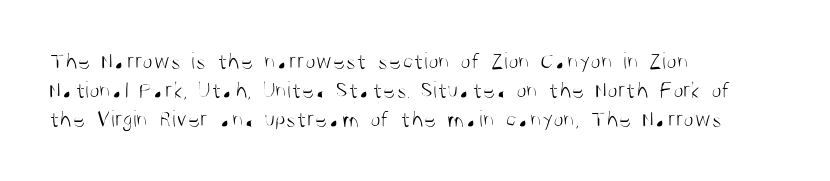
Horizontal alignment here is leftward, the default for most running prose. Is the stroke heavy? The answer is a plain regular-or-lighter. Posture: upright roman. The baseline area is clear. Between one letter and the next there's only the usual sliver of space.
